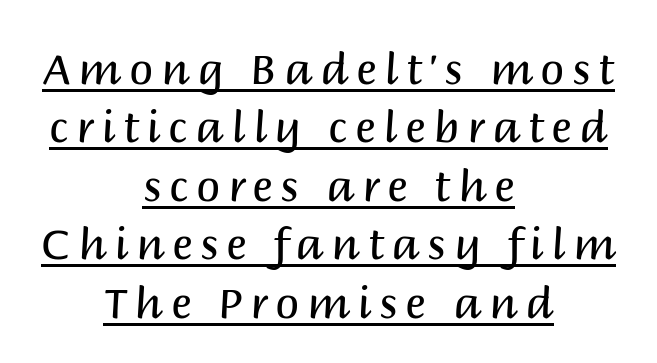
{"serif": "no", "bold": "no", "weight": "regular", "width": "normal", "stroke_contrast": "medium", "x_height": "large", "monospaced": "no", "underline": "yes", "align": "center", "line_spacing": "normal", "line_spacing_ratio": 1.36, "glyph_px": 43}
